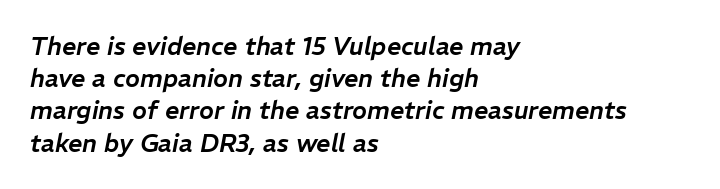
Rows of type keep a routine distance in the vertical direction. The letterforms sit shoulder to shoulder at normal distance. Every character sits at an angle, as italics do. Horizontally, the lines are justified to the leading edge only.
